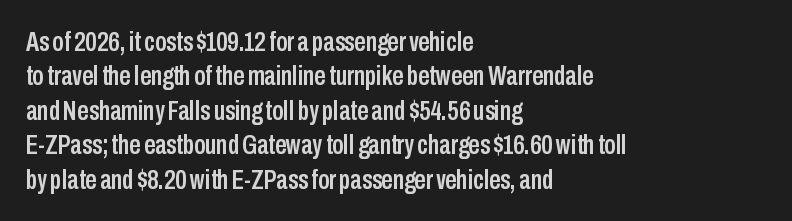
In terms of letterform style, serifs are entirely absent. These lines keep a tight, regular rhythm from letter to letter. Do the characters align in a grid? No, the font is proportional. Plain, unruled lines of type.
